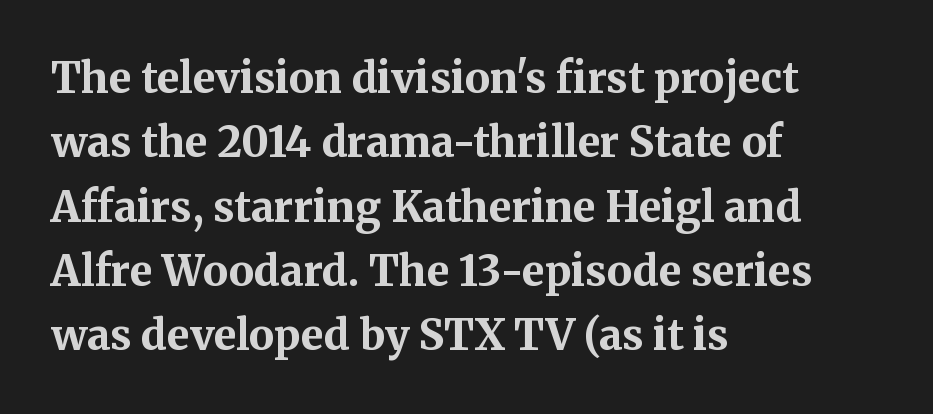
Q: Is the text bold? A: Yes.
Q: Is the text italic (slanted)? A: No, it is upright.
Q: Is the typeface a serif or a sans-serif typeface? A: Serif.
Q: Is the text underlined? A: No.
Q: How is the paragraph aligned? A: Left-aligned.
Q: Is the spacing between letters normal or unusually wide? A: Normal.
Q: Is the spacing between lines tight, normal or loose? A: Normal.
Q: Width (condensed, normal, or wide)? A: Normal.
Q: Stroke contrast? A: Medium.
Q: x-height? A: Medium.
Q: Monospaced? A: No.
